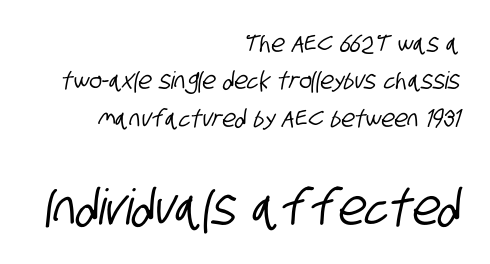
The image shows 49 px condensed sans-serif type; set right-aligned, normal line spacing (1.56x), normal letter spacing, not underlined; the second (bottom) block is 2.04x larger; low stroke contrast and a large x-height.
